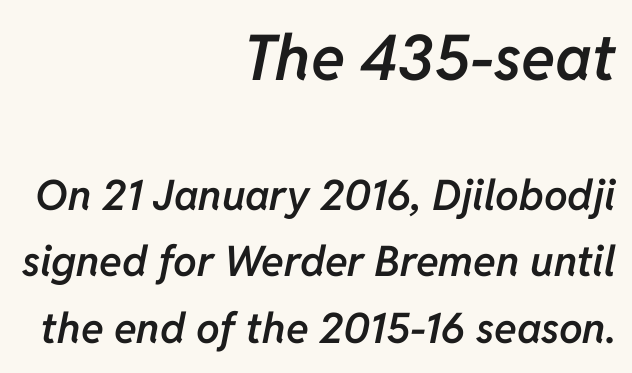
How would I describe the line gaps? Plain and ordinary. Horizontally, the lines are justified to the trailing edge only. Semibold letterforms, between regular and bold. Between one letter and the next there's only the usual sliver of space. The rendering uses natural spacing where letterforms have individual widths.
